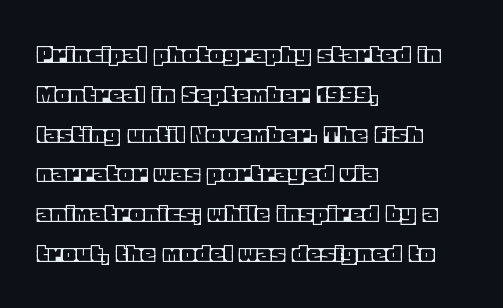
The image shows 28 px text type, upright; set left-aligned, normal line spacing (1.42x), normal letter spacing, not underlined; a large x-height.
